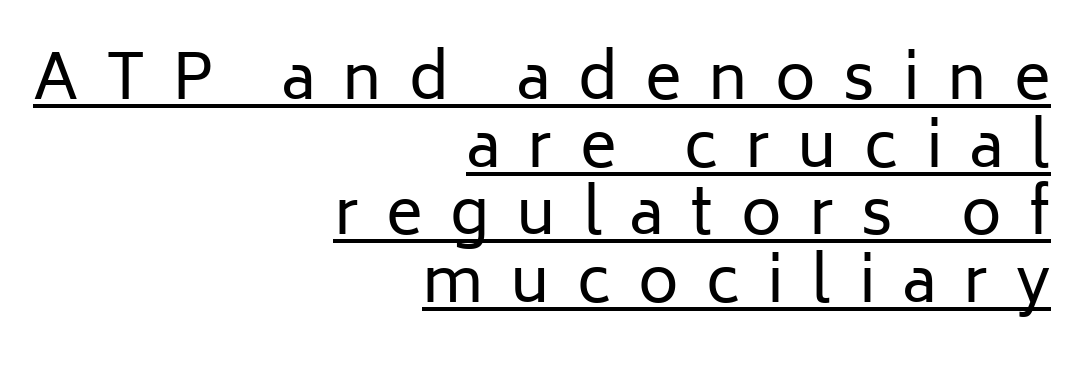
Q: Is the text bold? A: No.
Q: Is the text italic (slanted)? A: No, it is upright.
Q: Is the typeface a serif or a sans-serif typeface? A: Sans-serif.
Q: Is the text underlined? A: Yes.
Q: How is the paragraph aligned? A: Right-aligned.
Q: Is the spacing between letters normal or unusually wide? A: Unusually wide.
Q: Is the spacing between lines tight, normal or loose? A: Tight.
Q: Width (condensed, normal, or wide)? A: Normal.
Q: Stroke contrast? A: Low.
Q: x-height? A: Medium.
Q: Monospaced? A: No.
